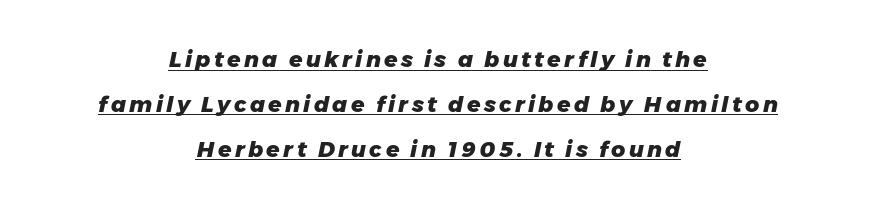
Q: Is the text bold? A: Yes.
Q: Is the text italic (slanted)? A: Yes, it leans right by about 11 degrees.
Q: Is the text underlined? A: Yes.
Q: How is the paragraph aligned? A: Centered.
Q: Is the spacing between lines tight, normal or loose? A: Loose.
